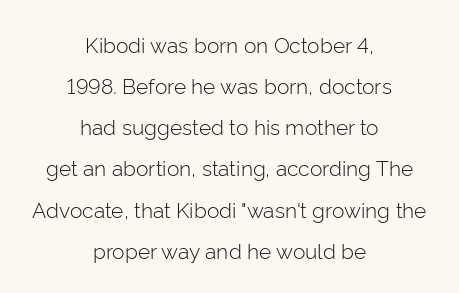
Q: Is the text bold? A: No.
Q: Is the text italic (slanted)? A: No, it is upright.
Q: Is the text underlined? A: No.
Q: How is the paragraph aligned? A: Centered.
Q: Is the spacing between letters normal or unusually wide? A: Normal.
Q: Is the spacing between lines tight, normal or loose? A: Loose.
